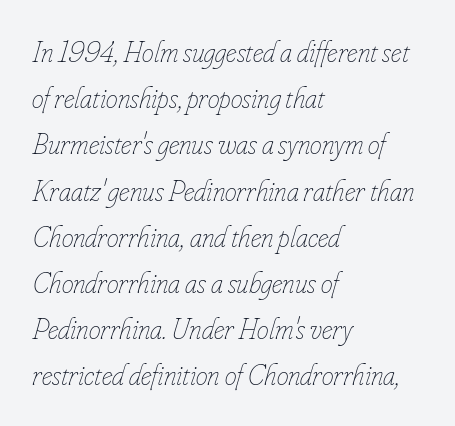
{"italic": "yes", "lean": "right", "slant_degrees": 16, "bold": "no", "weight": "thin", "width": "condensed", "stroke_contrast": "low", "x_height": "small", "monospaced": "no", "underline": "no", "align": "left", "line_spacing": "normal", "line_spacing_ratio": 1.54, "letter_spacing": "normal", "letter_spacing_em": 0.0, "glyph_px": 30}
